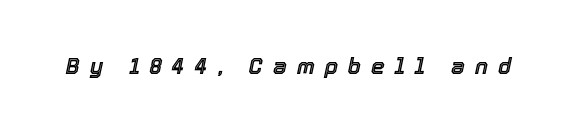
Spacing between characters has been opened up far beyond the box default. The axis of the letterforms is tilted away from vertical. Descenders hang freely into open space.
